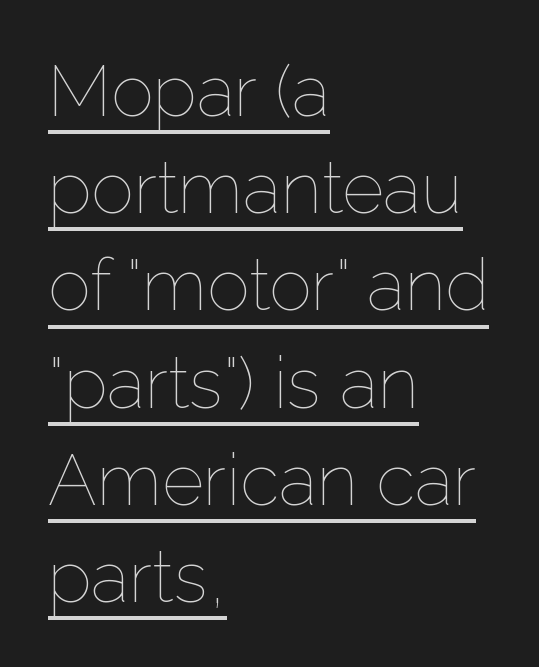
The image shows 72 px thin type, upright; set left-aligned, normal line spacing (1.35x), normal letter spacing, underlined; low stroke contrast and a medium x-height.
